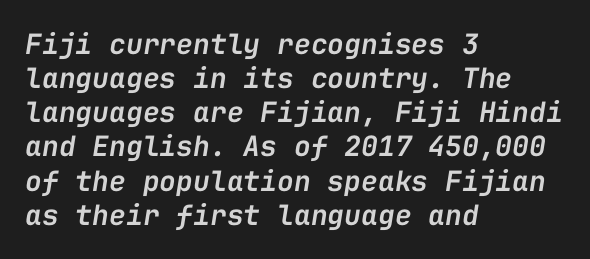
Words appear dense and cohesive because spacing is normal. You could count columns in this text — the font is strictly monospaced. Rendered with sloped, italic letterforms. Its strokes are somewhat broadened, the hallmark of semibold type. Alignment: flush left.
